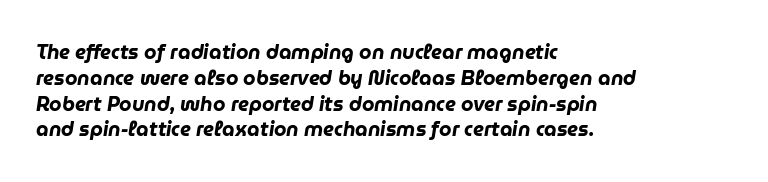
Is the type slanted? Yes — the strokes lean at a clear angle. This block has exactly the height ordinary leading produces. Heft: maximum for text — a bold. Line beginnings align vertically; line endings do not.
